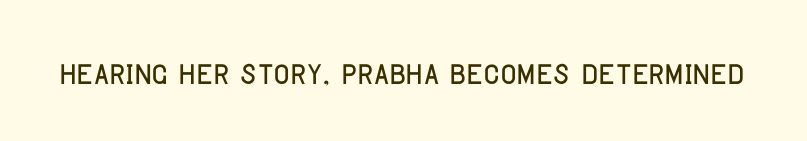
{"serif": "no", "italic": "no", "width": "condensed", "stroke_contrast": "low", "x_height": "large", "monospaced": "no", "underline": "no", "letter_spacing": "normal", "letter_spacing_em": 0.0, "glyph_px": 44}
